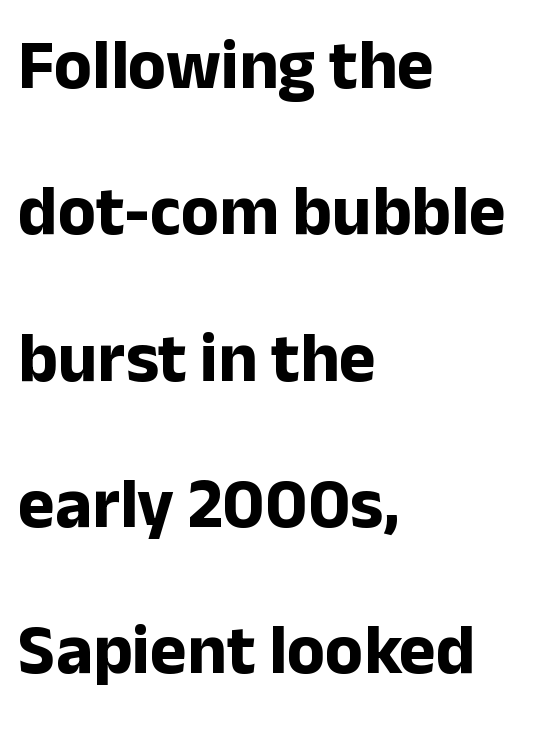
Does the type have serifs? No, each stem ends abruptly. Caption: multi-line text, flush left, ragged right. Do the characters align in a grid? No, the font is proportional. Each glyph is drawn with heavy, bold strokes. Check under the words: just untouched page.
